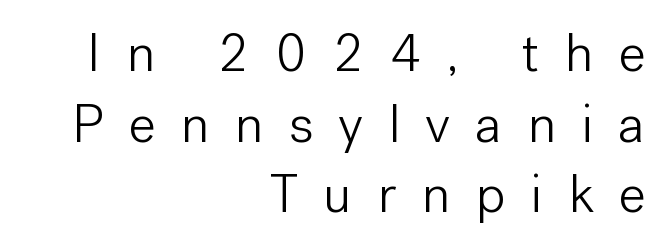
{"serif": "no", "italic": "no", "bold": "no", "weight": "light", "width": "normal", "stroke_contrast": "low", "x_height": "medium", "monospaced": "no", "underline": "no", "align": "right", "line_spacing": "normal", "line_spacing_ratio": 1.31, "letter_spacing": "wide", "letter_spacing_em": 0.46, "glyph_px": 54}
